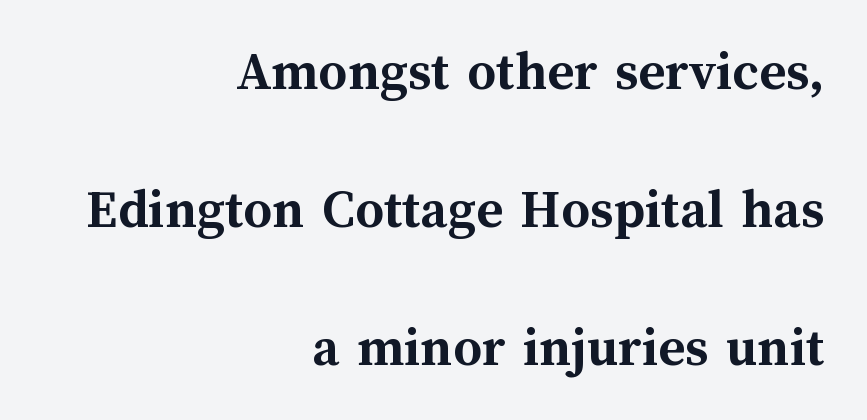
The image shows 57 px semibold type, upright; set right-aligned, loose line spacing (2.42x), normal letter spacing, not underlined; medium stroke contrast and a medium x-height.
